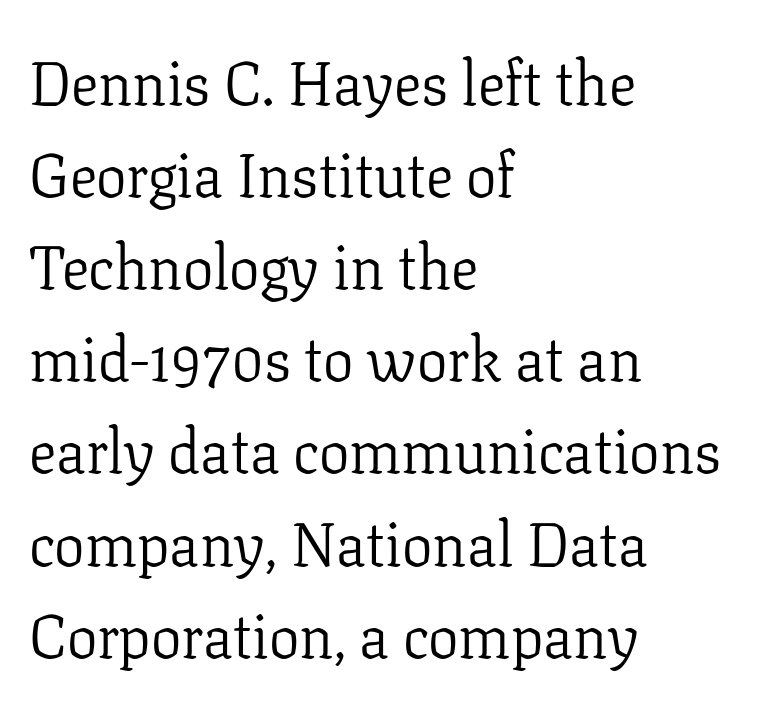
{"serif": "yes", "italic": "no", "bold": "no", "weight": "light", "width": "normal", "stroke_contrast": "low", "x_height": "medium", "monospaced": "no", "underline": "no", "align": "left", "line_spacing": "normal", "line_spacing_ratio": 1.51, "letter_spacing": "normal", "letter_spacing_em": 0.0, "glyph_px": 61}
